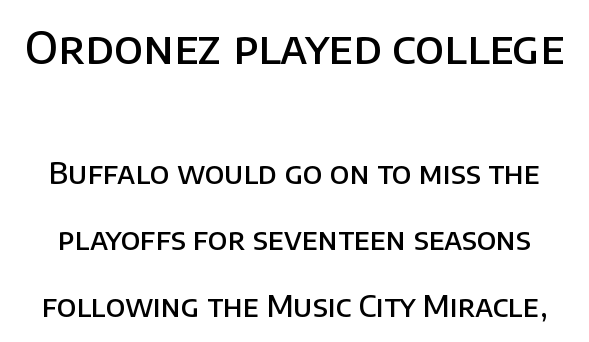
{"serif": "no", "italic": "no", "bold": "semi", "weight": "semibold", "width": "normal", "stroke_contrast": "low", "x_height": "large", "monospaced": "no", "underline": "no", "line_spacing": "loose", "line_spacing_ratio": 2.22, "letter_spacing": "normal", "letter_spacing_em": 0.0, "larger_block": "first", "size_ratio": 1.5, "glyph_px": 45}
